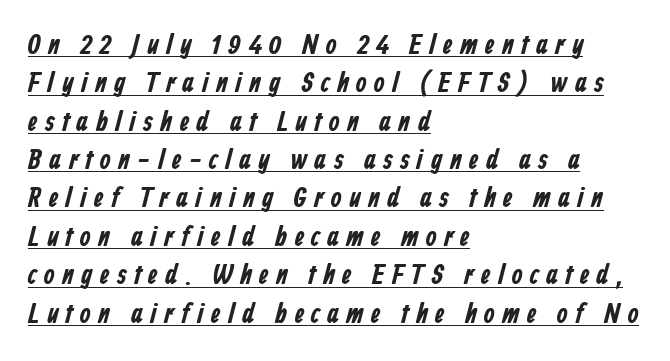
{"serif": "no", "bold": "yes", "weight": "bold", "width": "condensed", "stroke_contrast": "low", "x_height": "medium", "monospaced": "no", "underline": "yes", "align": "left", "line_spacing": "normal", "line_spacing_ratio": 1.37, "letter_spacing": "wide", "letter_spacing_em": 0.27, "glyph_px": 28}
